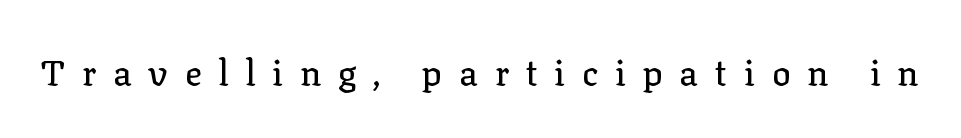
{"serif": "yes", "italic": "no", "width": "normal", "stroke_contrast": "low", "x_height": "medium", "monospaced": "no", "underline": "no", "letter_spacing": "wide", "letter_spacing_em": 0.48, "glyph_px": 35}
